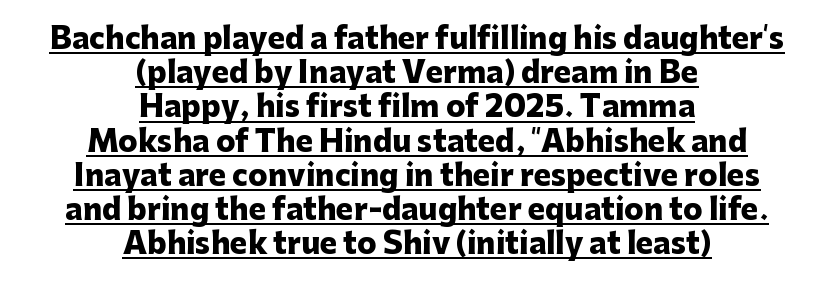
The image shows 29 px heavy sans-serif type, upright; set centered, line spacing 1.18x, normal letter spacing, underlined; low stroke contrast and a medium x-height.
